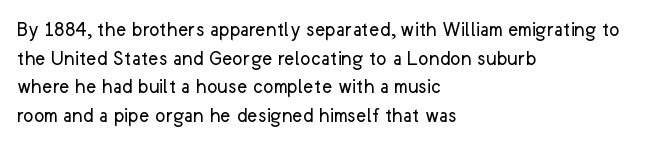
{"italic": "no", "bold": "no", "underline": "no", "align": "left", "line_spacing": "normal", "line_spacing_ratio": 1.3, "letter_spacing": "normal", "letter_spacing_em": 0.0, "glyph_px": 22}
